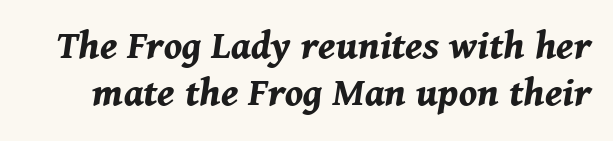
{"italic": "yes", "lean": "right", "slant_degrees": 11, "bold": "yes", "weight": "bold", "width": "normal", "stroke_contrast": "medium", "x_height": "medium", "monospaced": "no", "underline": "no", "line_spacing": "tight", "line_spacing_ratio": 1.09, "letter_spacing": "normal", "letter_spacing_em": 0.0, "glyph_px": 43}
